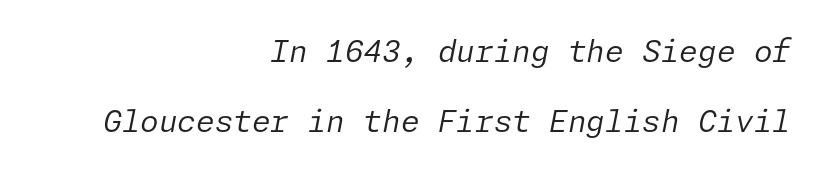
{"italic": "yes", "lean": "right", "slant_degrees": 11, "bold": "no", "weight": "regular", "width": "normal", "stroke_contrast": "low", "x_height": "medium", "underline": "no", "align": "right", "line_spacing": "loose", "line_spacing_ratio": 2.34, "letter_spacing": "normal", "letter_spacing_em": 0.0, "glyph_px": 30}
